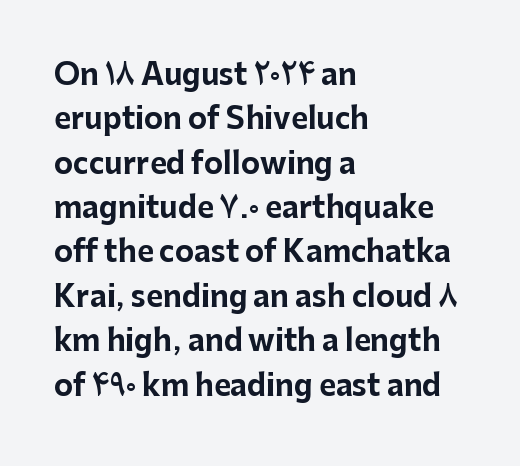
The image shows 29 px bold sans-serif type, upright; set left-aligned, normal line spacing (1.53x), normal letter spacing, not underlined; low stroke contrast and a medium x-height.
